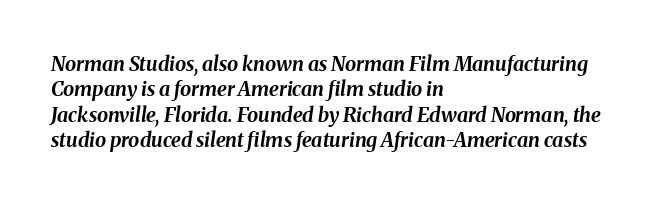
The image shows 20 px bold type, italic (leaning right); set left-aligned, normal line spacing (1.27x), normal letter spacing, not underlined.
